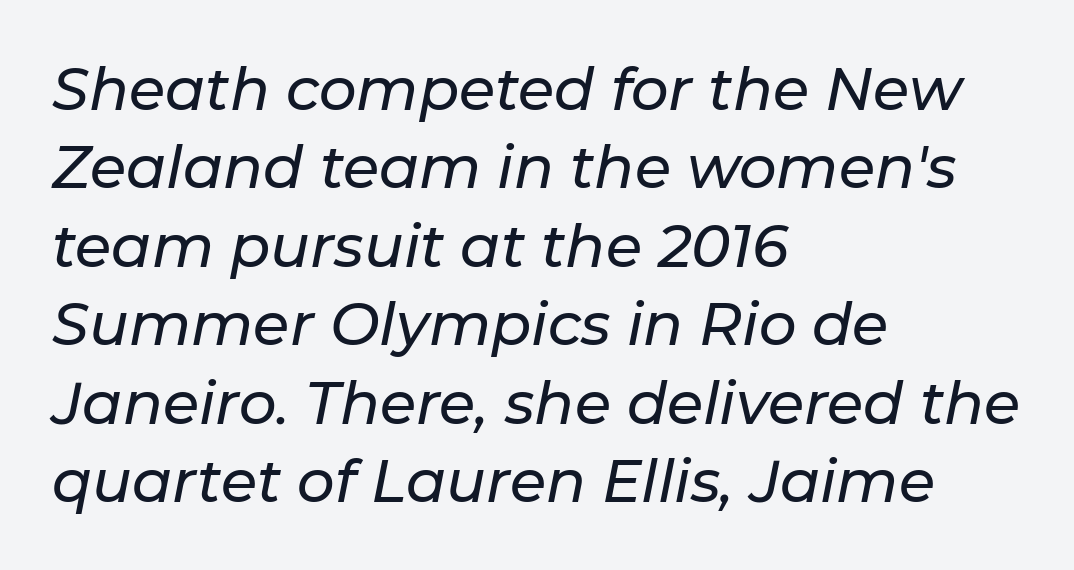
{"italic": "yes", "lean": "right", "slant_degrees": 11, "width": "normal", "stroke_contrast": "low", "x_height": "medium", "monospaced": "no", "underline": "no", "align": "left", "line_spacing": "normal", "line_spacing_ratio": 1.33, "letter_spacing": "normal", "letter_spacing_em": 0.0, "glyph_px": 59}
